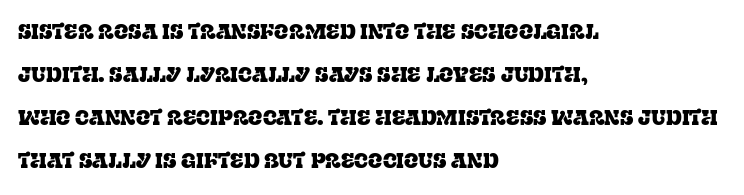
The font's upright variant was chosen for this text. Quick note: interline space is abundant. Standard letterfit; no display-style spreading of the glyphs. The specimen omits any rule beneath the text block's lines. All the whitespace from short lines collects on the right.
